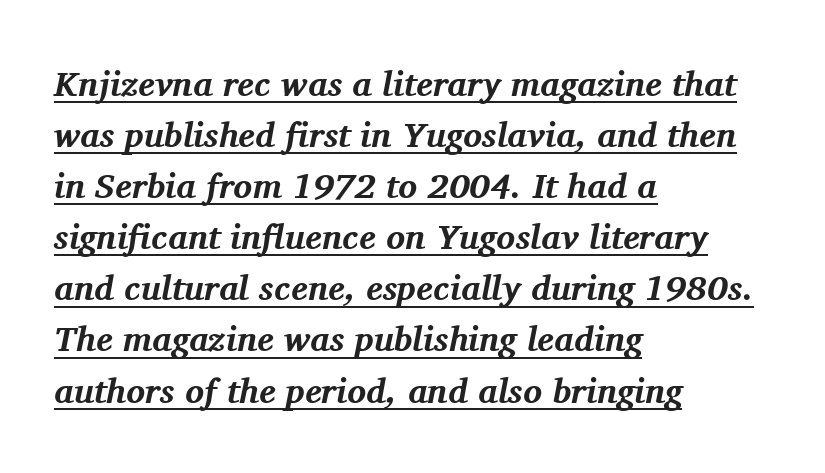
The image shows 35 px bold serif type, italic (leaning right); set left-aligned, normal line spacing (1.46x), normal letter spacing, underlined; medium stroke contrast and a medium x-height.
